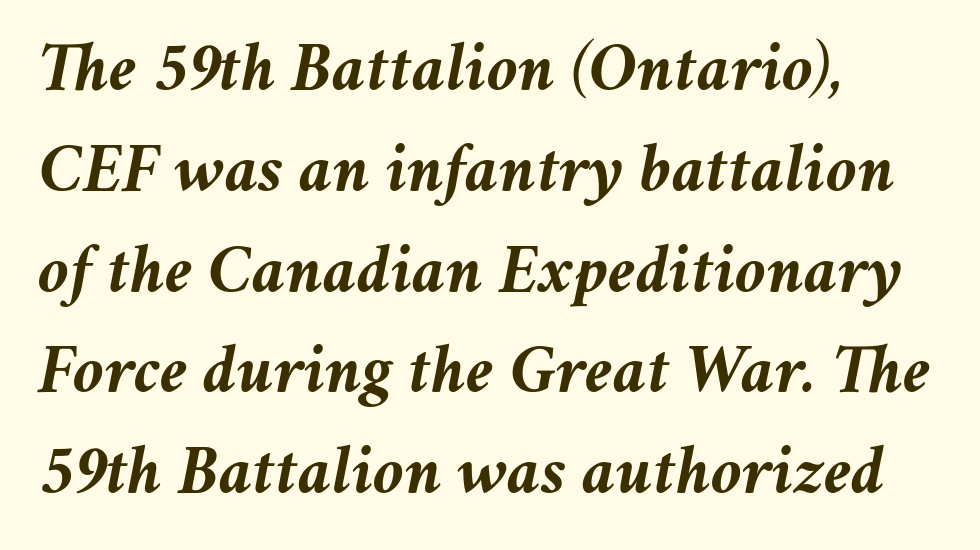
Think of a printed novel: that variable character pitch is what you see here. Slanted lettering throughout. Look at the tracking — it's just the regular setting, nothing added. Successive baselines arrive at the customary interval. Bold? Absolutely — the strokes are thick and heavy. Words float on clear page, feet unadorned.
